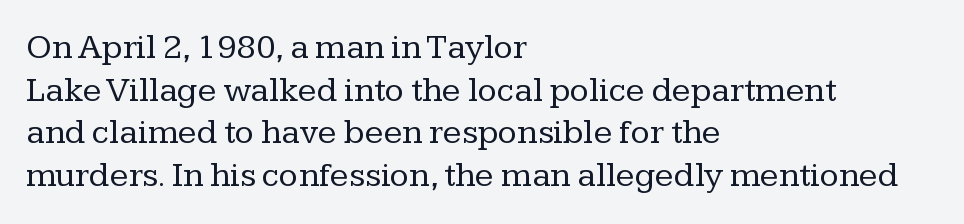
Q: Is the text bold? A: No.
Q: Is the text italic (slanted)? A: No, it is upright.
Q: Is the typeface a serif or a sans-serif typeface? A: Serif.
Q: Is the text underlined? A: No.
Q: How is the paragraph aligned? A: Left-aligned.
Q: Is the spacing between letters normal or unusually wide? A: Normal.
Q: Width (condensed, normal, or wide)? A: Normal.
Q: Stroke contrast? A: Low.
Q: x-height? A: Medium.
Q: Monospaced? A: No.
